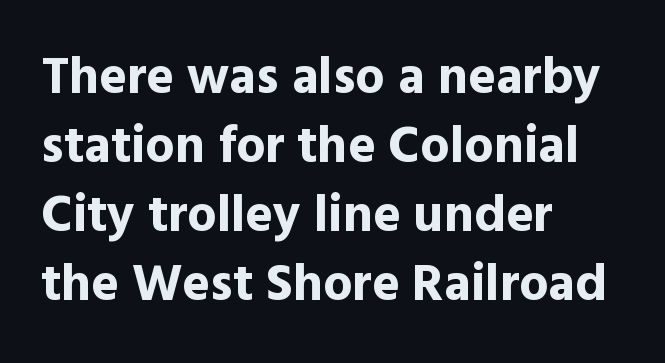
Q: Is the text bold? A: Yes.
Q: Is the text italic (slanted)? A: No, it is upright.
Q: Is the typeface a serif or a sans-serif typeface? A: Sans-serif.
Q: Is the text underlined? A: No.
Q: How is the paragraph aligned? A: Left-aligned.
Q: Is the spacing between letters normal or unusually wide? A: Normal.
Q: Is the spacing between lines tight, normal or loose? A: Normal.
Q: Width (condensed, normal, or wide)? A: Normal.
Q: x-height? A: Medium.
Q: Monospaced? A: No.
